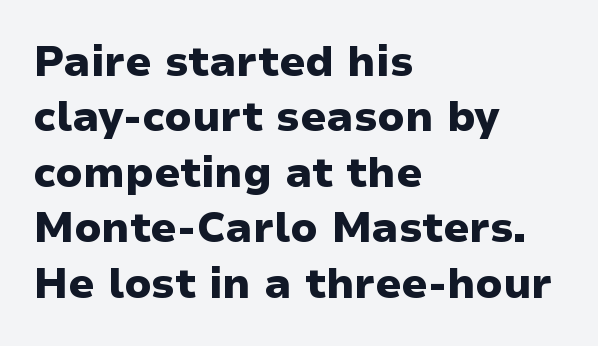
Ascenders rise straight up at ninety degrees. Glyph-to-glyph distance matches everyday printed text. How would I describe the line gaps? Plain and ordinary. Any mark beneath the type? The region is blank.
